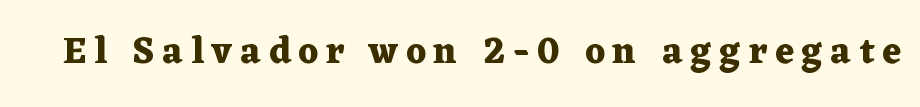
The image shows 37 px heavy, wide serif type, upright; set unusually wide letter spacing (+0.21 em), not underlined; medium stroke contrast and a medium x-height.
